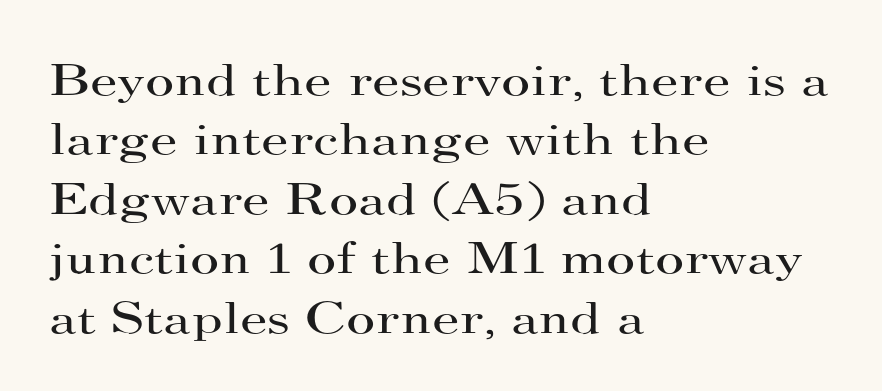
{"serif": "yes", "italic": "no", "bold": "no", "weight": "regular", "width": "wide", "stroke_contrast": "high", "x_height": "small", "monospaced": "no", "underline": "no", "align": "left", "line_spacing": "normal", "line_spacing_ratio": 1.32, "letter_spacing": "normal", "letter_spacing_em": 0.0, "glyph_px": 45}
